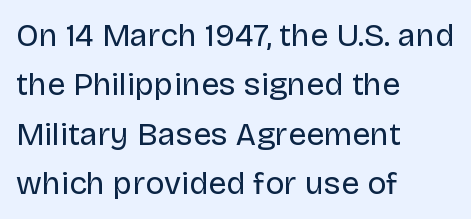
{"serif": "no", "italic": "no", "bold": "no", "weight": "regular", "width": "normal", "stroke_contrast": "low", "x_height": "large", "monospaced": "no", "underline": "no", "align": "left", "line_spacing": "normal", "line_spacing_ratio": 1.54, "letter_spacing": "normal", "letter_spacing_em": 0.0, "glyph_px": 32}
